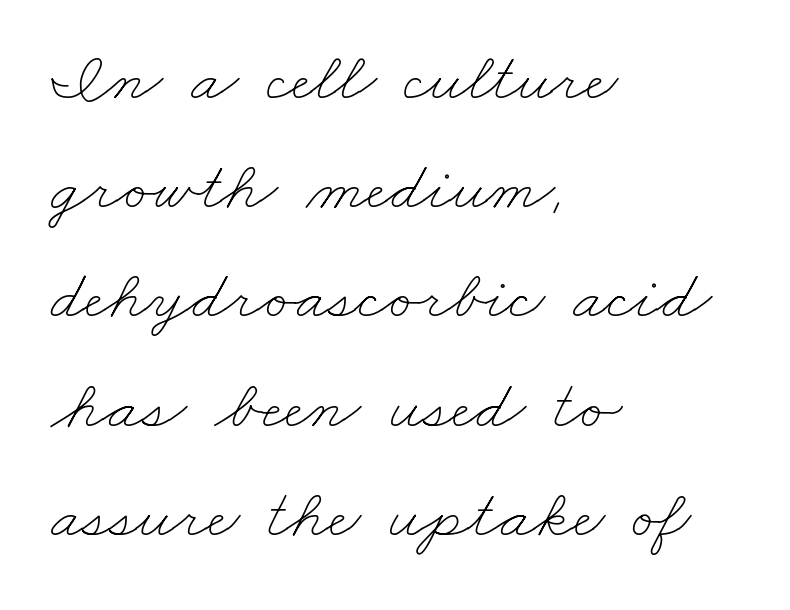
This sample has the flowing, uneven cadence of proportional lettering. Only glyphs here, with clear space below each row. Compared with typical body copy, the letter spacing here is the same. A typesetter would call this leading conventional body-copy spacing.
